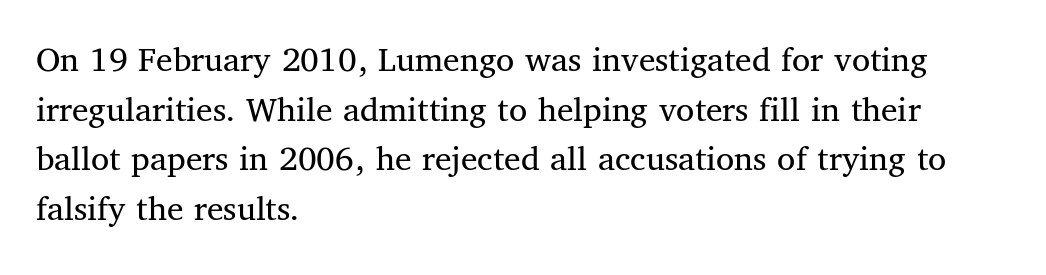
Old-style or modern, the face here clearly has serifs. Notice how the passage keeps a crisp vertical edge on the left only. The rendering uses natural spacing where letterforms have individual widths. The font's upright variant was chosen for this text. Letters rest on an invisible, unmarked baseline. Vertical stems look standard width or narrower in stroke.
